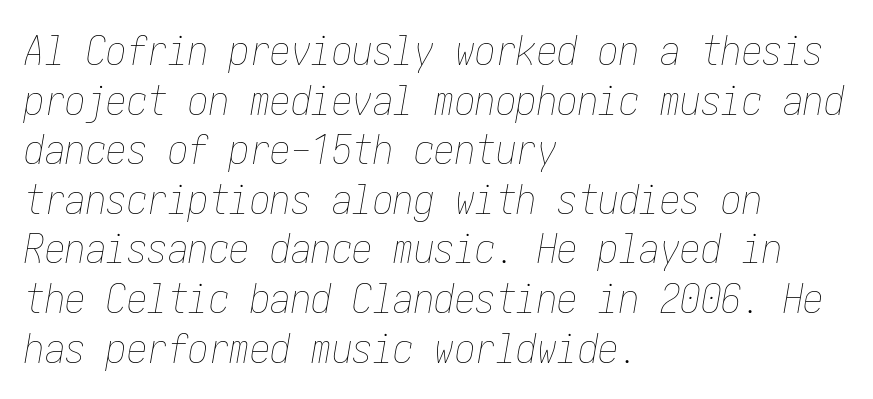
{"italic": "yes", "lean": "right", "slant_degrees": 10, "bold": "no", "weight": "thin", "width": "condensed", "stroke_contrast": "low", "x_height": "medium", "underline": "no", "align": "left", "line_spacing_ratio": 1.21, "letter_spacing": "normal", "letter_spacing_em": 0.0, "glyph_px": 41}
